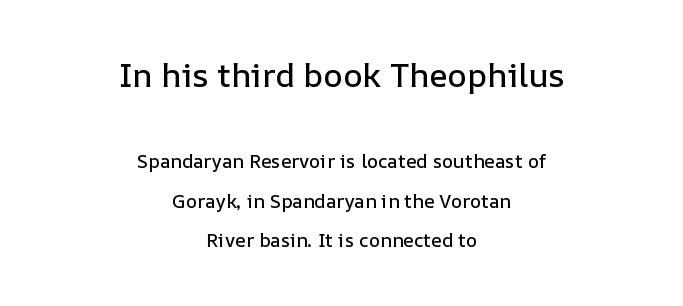
Here the first block reads like a headline and the second like body copy. The axis of the letterforms is exactly vertical. Summary of vertical rhythm: relaxed, with wide interline spacing. Spacing between characters is what you'd get straight out of the box. These lines stack symmetrically, like a column narrowing and widening about its center. Letters rest on an invisible, unmarked baseline.
